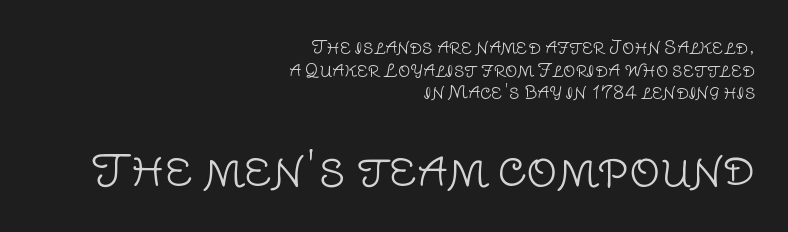
The image shows 43 px light sans-serif type; set right-aligned, normal line spacing (1.33x), normal letter spacing, not underlined; the second (bottom) block is 2.53x larger; low stroke contrast and a large x-height.
